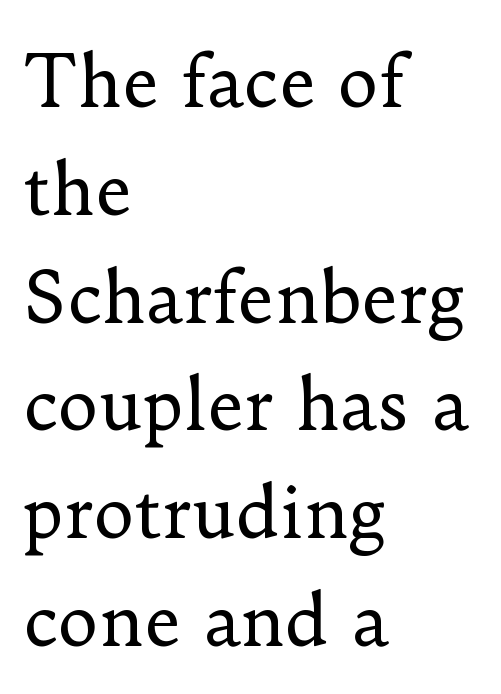
To sum up the face: it has serifs. Here the designer chose a conventional face with non-uniform glyph widths. When letters stand straight like this, we call the style roman or upright. No extra ink here — the face is not bold. The space between consecutive lines is moderate. Type without underlining.
